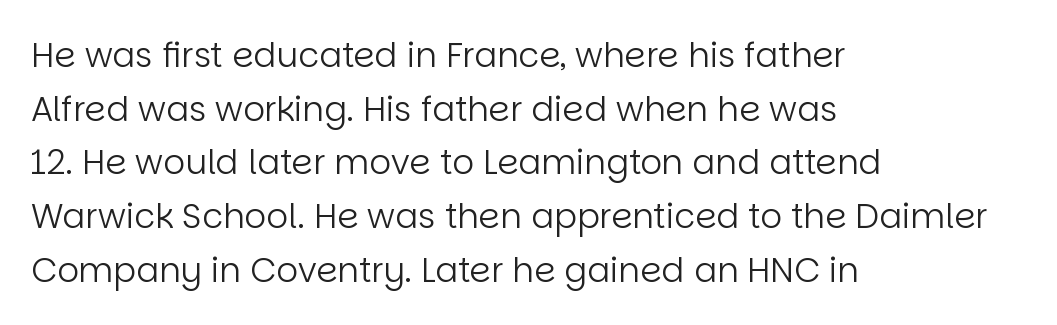
The image shows 34 px regular-weight sans-serif type, upright; set left-aligned, normal line spacing (1.58x), normal letter spacing, not underlined; low stroke contrast and a large x-height.
